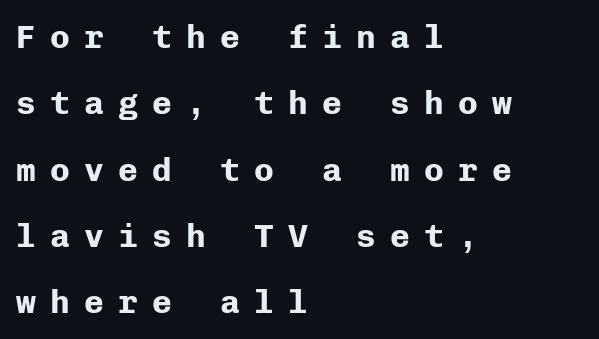
{"serif": "no", "italic": "no", "bold": "yes", "weight": "bold", "width": "normal", "stroke_contrast": "low", "x_height": "medium", "monospaced": "yes", "underline": "no", "align": "left", "line_spacing": "loose", "line_spacing_ratio": 2.01, "letter_spacing": "wide", "letter_spacing_em": 0.43, "glyph_px": 33}
